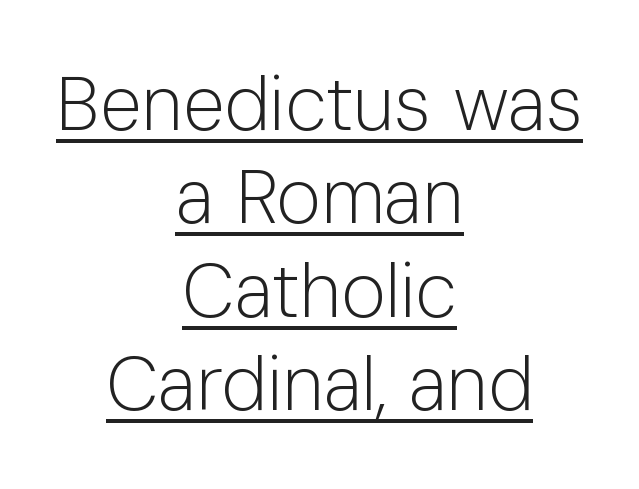
Q: Is the text bold? A: No.
Q: Is the text italic (slanted)? A: No, it is upright.
Q: Is the typeface a serif or a sans-serif typeface? A: Sans-serif.
Q: Is the text underlined? A: Yes.
Q: How is the paragraph aligned? A: Centered.
Q: Is the spacing between letters normal or unusually wide? A: Normal.
Q: Width (condensed, normal, or wide)? A: Normal.
Q: Stroke contrast? A: Low.
Q: x-height? A: Medium.
Q: Monospaced? A: No.
